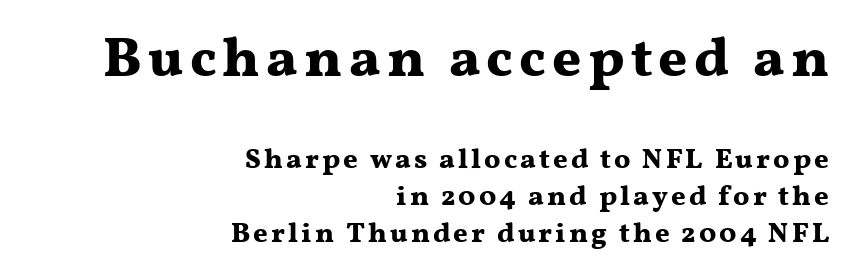
{"serif": "yes", "italic": "no", "bold": "yes", "weight": "bold", "width": "wide", "stroke_contrast": "medium", "x_height": "medium", "monospaced": "no", "underline": "no", "align": "right", "line_spacing": "normal", "line_spacing_ratio": 1.32, "larger_block": "first", "size_ratio": 2.0, "glyph_px": 56}
